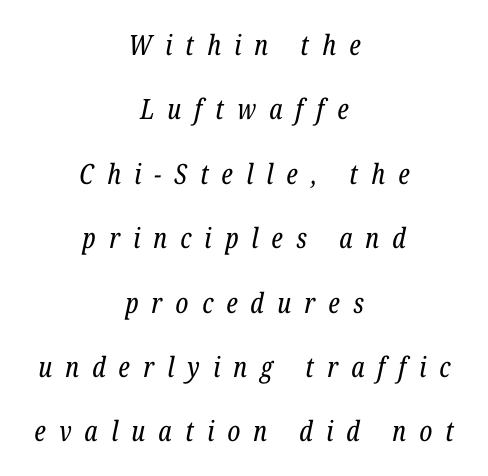
{"serif": "yes", "italic": "yes", "lean": "right", "slant_degrees": 12, "bold": "no", "weight": "regular", "width": "condensed", "stroke_contrast": "low", "x_height": "medium", "monospaced": "no", "underline": "no", "align": "center", "line_spacing": "loose", "line_spacing_ratio": 2.3, "letter_spacing": "wide", "letter_spacing_em": 0.47, "glyph_px": 28}
